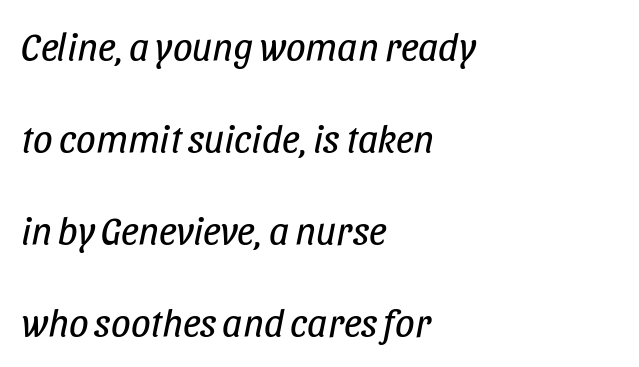
Q: Is the text bold? A: No.
Q: Is the text italic (slanted)? A: Yes, it leans right by about 11 degrees.
Q: Is the text underlined? A: No.
Q: How is the paragraph aligned? A: Left-aligned.
Q: Is the spacing between letters normal or unusually wide? A: Normal.
Q: Is the spacing between lines tight, normal or loose? A: Loose.
Q: Width (condensed, normal, or wide)? A: Condensed.
Q: Stroke contrast? A: Low.
Q: x-height? A: Large.
Q: Monospaced? A: No.
